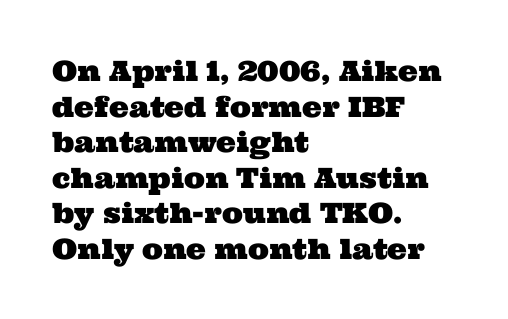
The image shows 28 px wide serif type; set left-aligned, normal line spacing (1.27x), normal letter spacing, not underlined; medium stroke contrast and a medium x-height.
